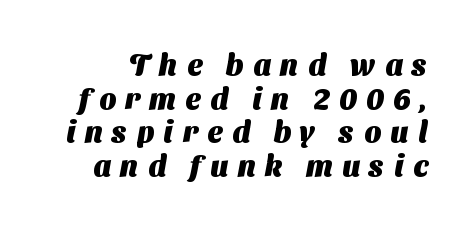
Classification — sans serif. Character widths vary here, with narrow letters taking less room than wide ones. Strong, thick strokes mark this as bold type. No word sits above an underline. You could only call the tracking loose — the letters float apart.
